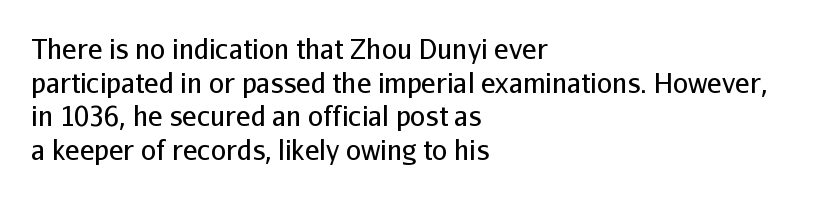
The image shows 27 px text type, upright; set left-aligned, normal line spacing (1.25x), normal letter spacing, not underlined.
